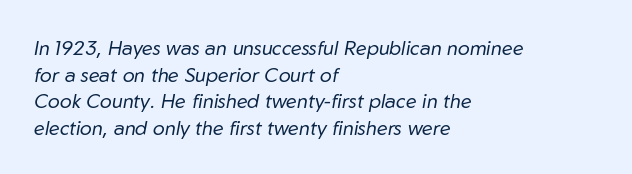
Caption: standard tracking, unaltered. The leading is moderate, giving the passage an even texture. The face looks like a standard text weight, possibly lighter. Emphasis-style slanted type is in use.
